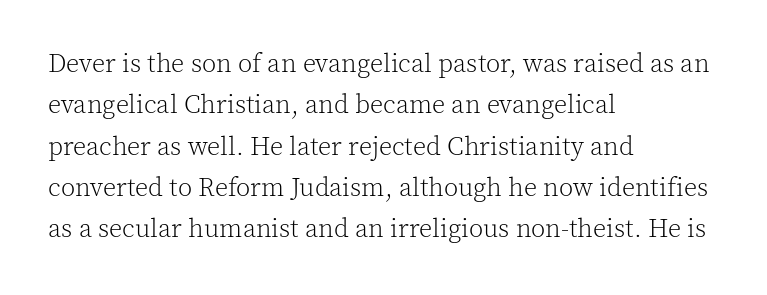
{"italic": "no", "bold": "no", "underline": "no", "align": "left", "line_spacing": "normal", "line_spacing_ratio": 1.59, "letter_spacing": "normal", "letter_spacing_em": 0.0, "glyph_px": 26}
